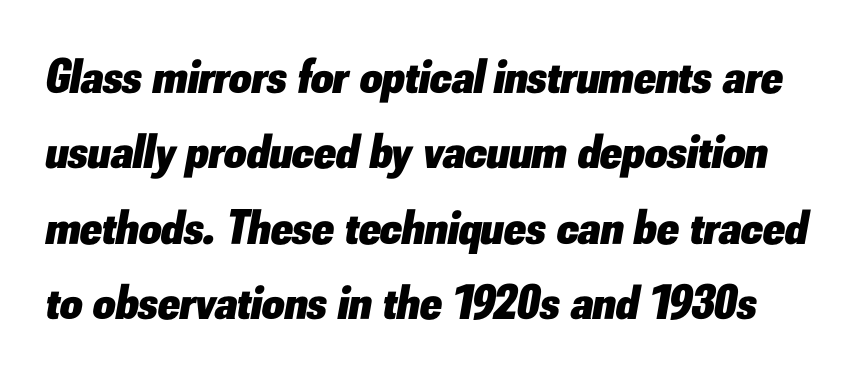
Q: Is the text bold? A: Yes.
Q: Is the text italic (slanted)? A: Yes, it leans right by about 10 degrees.
Q: Is the text underlined? A: No.
Q: Is the spacing between letters normal or unusually wide? A: Normal.
Q: Is the spacing between lines tight, normal or loose? A: Normal.
Q: Width (condensed, normal, or wide)? A: Normal.
Q: Stroke contrast? A: Low.
Q: x-height? A: Small.
Q: Monospaced? A: No.
